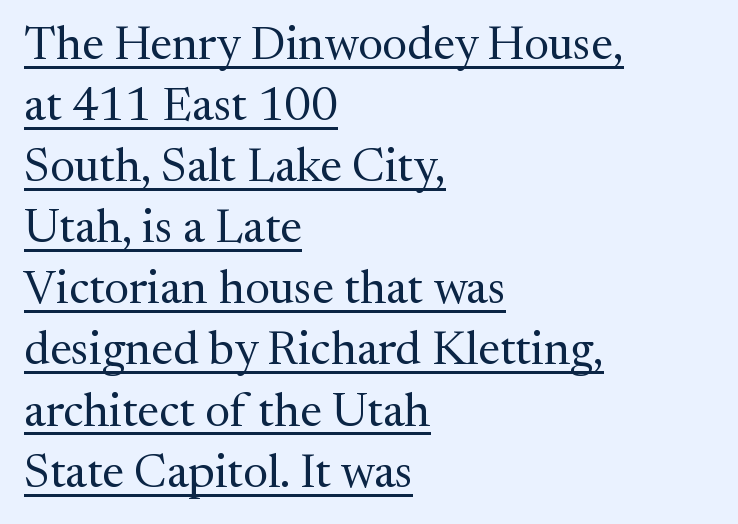
{"serif": "yes", "italic": "no", "bold": "no", "weight": "regular", "width": "normal", "stroke_contrast": "medium", "x_height": "medium", "monospaced": "no", "underline": "yes", "align": "left", "line_spacing": "normal", "line_spacing_ratio": 1.3, "letter_spacing": "normal", "letter_spacing_em": 0.0, "glyph_px": 47}
